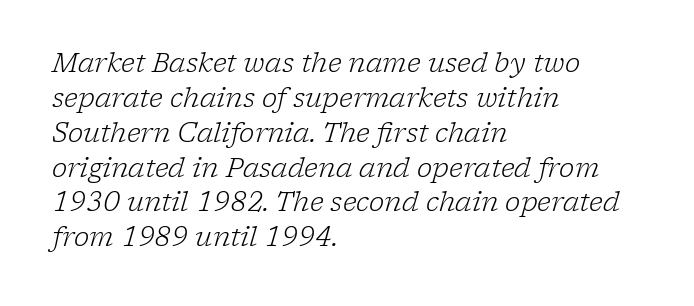
Caption: multi-line text, flush left, ragged right. There's an unmistakable incline to the writing here. Students, observe: this is what conventionally led text looks like. The area under the type is left untouched. These lines keep a tight, regular rhythm from letter to letter. The characters are drawn with everyday or finer stroke widths.
